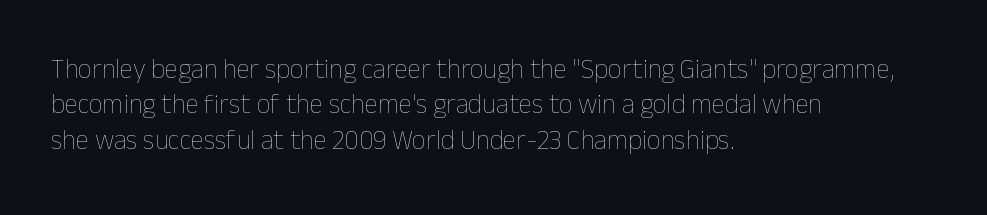
The image shows 27 px text type, upright; set left-aligned, normal line spacing (1.31x), normal letter spacing, not underlined.
